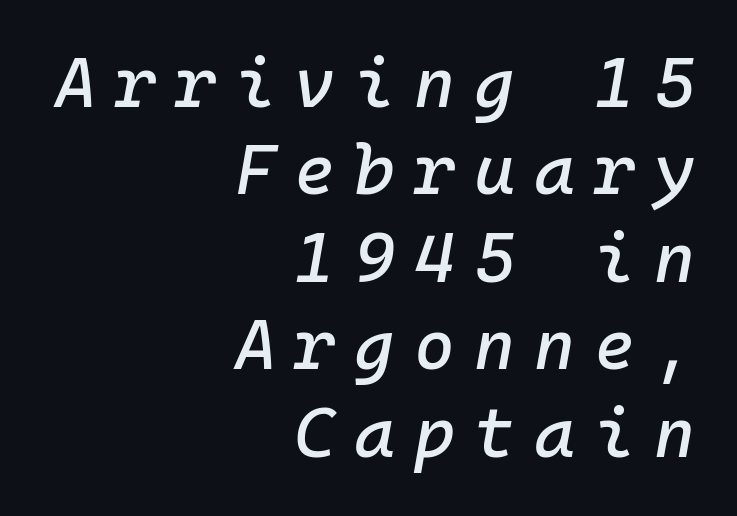
Q: Is the text italic (slanted)? A: Yes, it leans right by about 10 degrees.
Q: Is the text underlined? A: No.
Q: How is the paragraph aligned? A: Right-aligned.
Q: Is the spacing between letters normal or unusually wide? A: Unusually wide.
Q: Is the spacing between lines tight, normal or loose? A: Normal.
Q: Width (condensed, normal, or wide)? A: Normal.
Q: Stroke contrast? A: Low.
Q: x-height? A: Medium.
Q: Monospaced? A: Yes.
